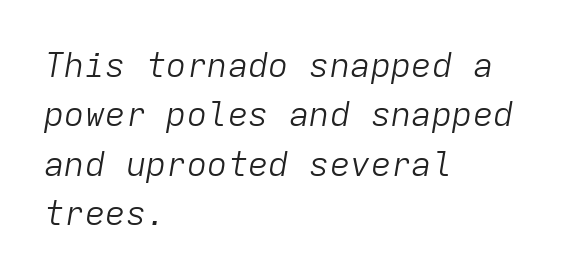
This rendering uses left alignment, leaving the right contour irregular. Notice how the stems are inclined rather than vertical — that's the hallmark of italics. Does the leading feel generous? No, just average. A quiet, ordinary-to-light weight characterises the typeface. Plain, unruled lines of type.
